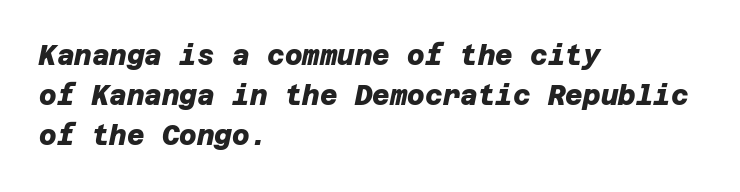
The image shows 27 px bold type; set left-aligned, normal line spacing (1.49x), normal letter spacing, not underlined.
